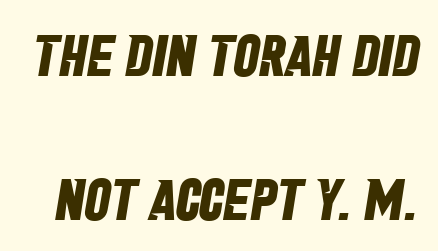
The image shows 58 px bold, condensed sans-serif type; set loose line spacing (2.48x), normal letter spacing, not underlined; low stroke contrast and a large x-height.
